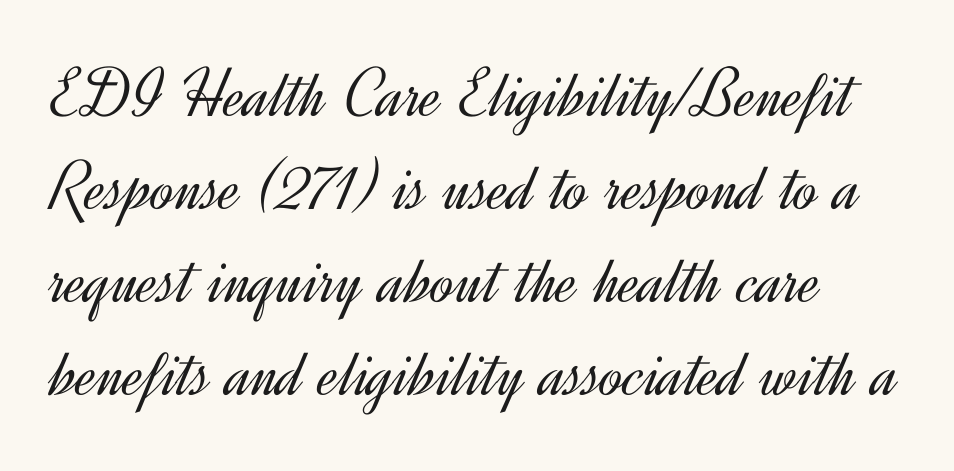
Is there much room between lines? A standard amount, neither cramped nor airy. Descender tails drop into unmarked territory. The letters carry no serifs — their stems end cleanly without finishing strokes. These lines are rendered in a variable-pitch font.
